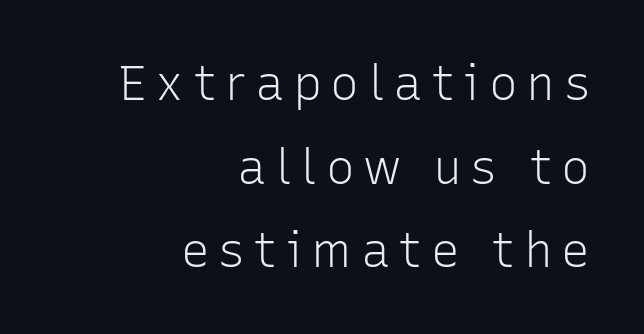
Character widths vary here, with narrow letters taking less room than wide ones. This sample uses an upright cut, with every glyph sitting square on the baseline. A sans-serif font was chosen for this passage. The specimen omits any rule beneath the text block's lines.
